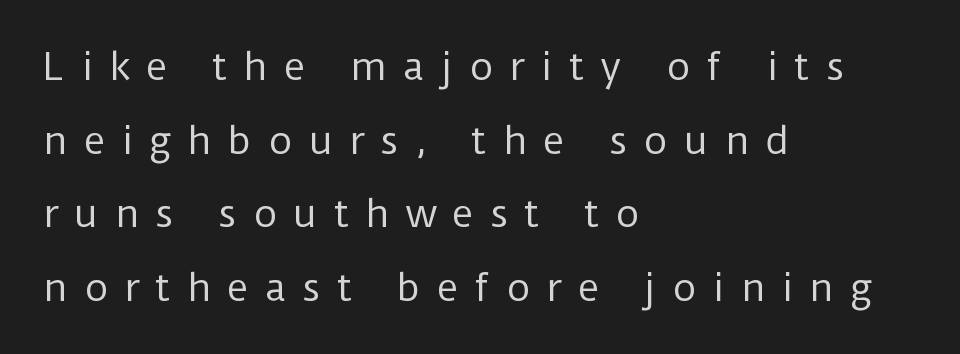
Is the block centered? No — it sits flush against the left margin. Caption: expanded tracking, letters set apart. Do the characters align in a grid? No, the font is proportional. Think standard paragraph weight, or any step lighter than that.
